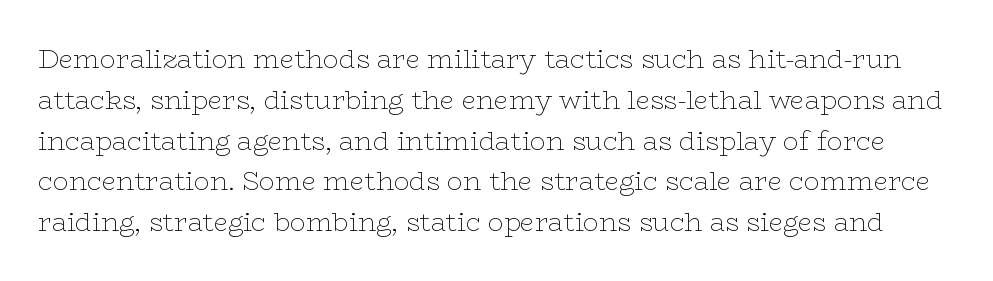
The image shows 26 px text type, upright; set normal line spacing (1.57x), normal letter spacing, not underlined.
